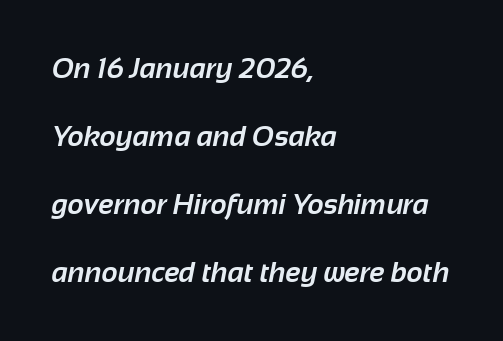
Q: Is the text bold? A: Yes.
Q: Is the typeface a serif or a sans-serif typeface? A: Sans-serif.
Q: Is the text underlined? A: No.
Q: How is the paragraph aligned? A: Left-aligned.
Q: Is the spacing between letters normal or unusually wide? A: Normal.
Q: Is the spacing between lines tight, normal or loose? A: Loose.
Q: Width (condensed, normal, or wide)? A: Normal.
Q: Stroke contrast? A: Low.
Q: x-height? A: Medium.
Q: Monospaced? A: No.
